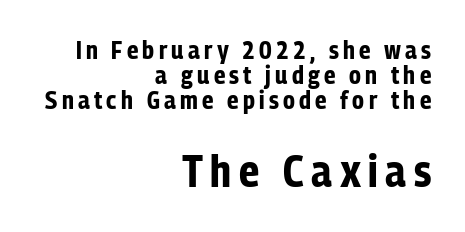
{"serif": "no", "italic": "no", "bold": "yes", "weight": "bold", "width": "condensed", "stroke_contrast": "low", "x_height": "medium", "monospaced": "no", "underline": "no", "align": "right", "line_spacing": "tight", "line_spacing_ratio": 1.0, "larger_block": "second", "size_ratio": 1.76, "glyph_px": 44}
